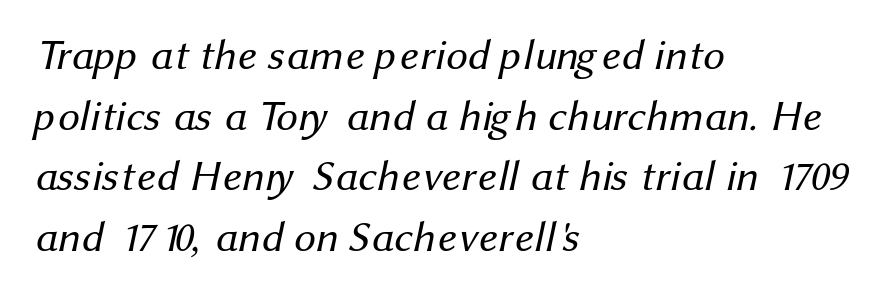
The image shows 43 px regular-weight sans-serif type; set left-aligned, normal line spacing (1.41x), normal letter spacing, not underlined; medium stroke contrast and a medium x-height.
